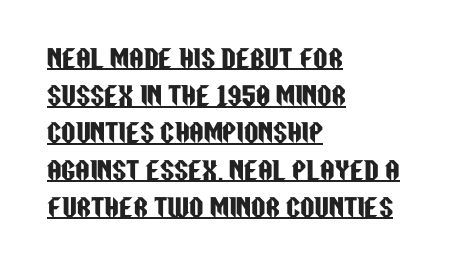
The image shows 25 px text type, upright; set left-aligned, normal line spacing (1.49x), normal letter spacing, underlined.
